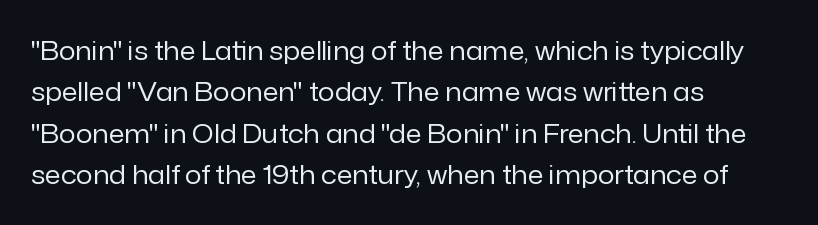
{"italic": "no", "bold": "no", "underline": "no", "align": "left", "line_spacing": "normal", "line_spacing_ratio": 1.59, "letter_spacing": "normal", "letter_spacing_em": 0.0, "glyph_px": 26}
